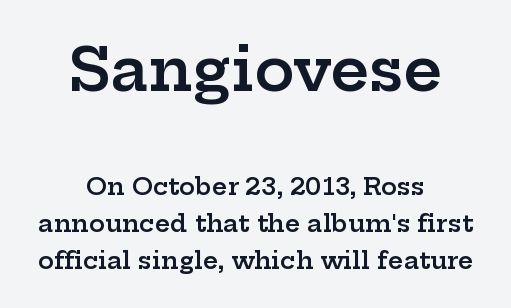
The image shows 60 px semibold, wide serif type, upright; set centered, normal line spacing (1.54x), normal letter spacing, not underlined; the first (top) block is 2.5x larger; low stroke contrast and a medium x-height.
